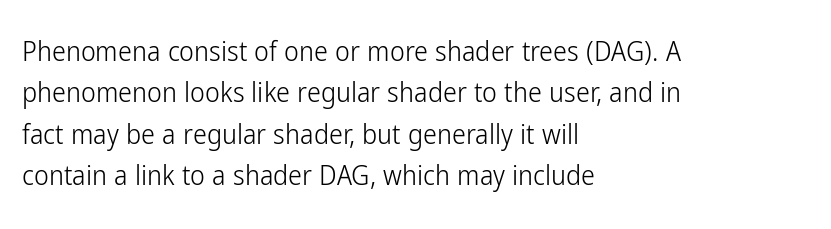
Type style note: lacks serifs. Upright lettering throughout. Which margin do the lines hug? The left one — the right edge is uneven. Heaviness? Minimal to ordinary, like unemphasized prose. A typesetter would call this proportional, since set widths differ per character.
